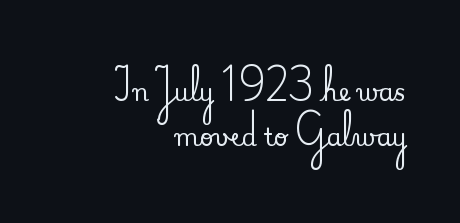
How are the letters spaced? Ordinarily, with no added tracking. Horizontal alignment here is rightward, an uncommon choice for prose. The space directly below the letters is spotless. Posture: vertical.
